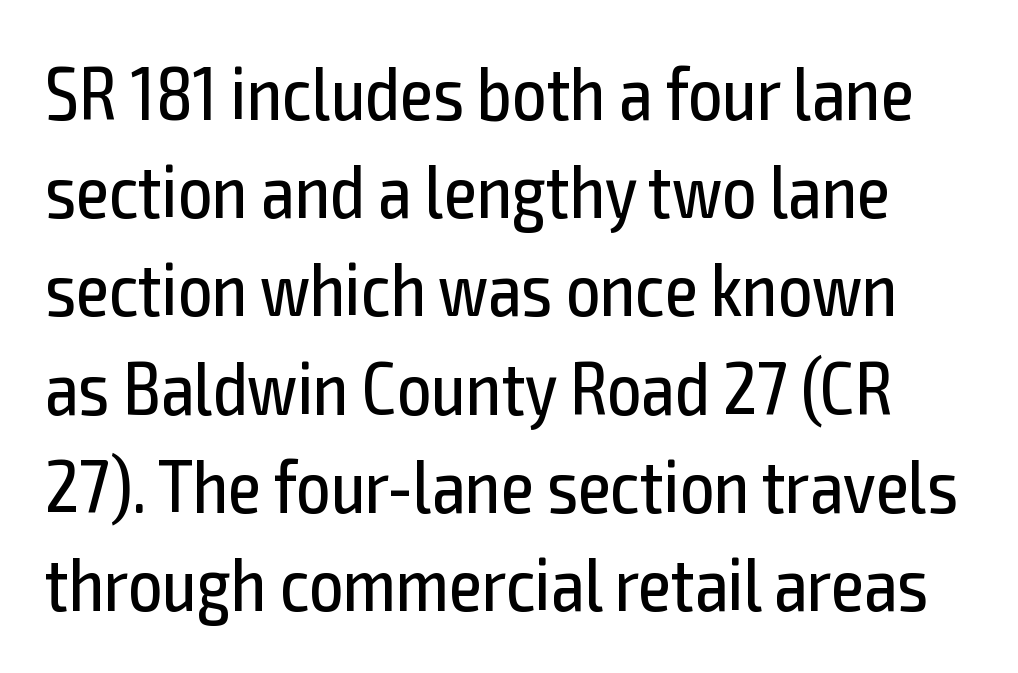
The image shows 75 px regular-weight, condensed sans-serif type, upright; set normal line spacing (1.31x), normal letter spacing, not underlined; a medium x-height.
